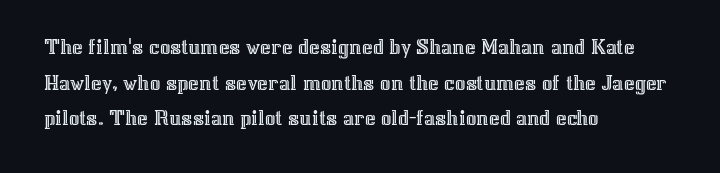
Every row of glyphs begins at an identical x-position on the left. The passage shown has conventional tracking throughout. A typesetter would mark this as roman, not italic. Letters rest on an invisible, unmarked baseline. In terms of leading, this rendering sits right in the middle.
